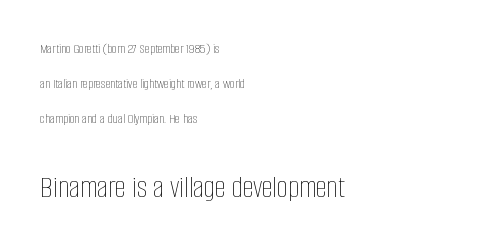
{"italic": "no", "bold": "no", "weight": "thin", "width": "condensed", "stroke_contrast": "low", "x_height": "large", "monospaced": "no", "underline": "no", "align": "left", "line_spacing": "loose", "line_spacing_ratio": 2.49, "letter_spacing": "normal", "letter_spacing_em": 0.0, "larger_block": "second", "size_ratio": 2.21, "glyph_px": 31}
